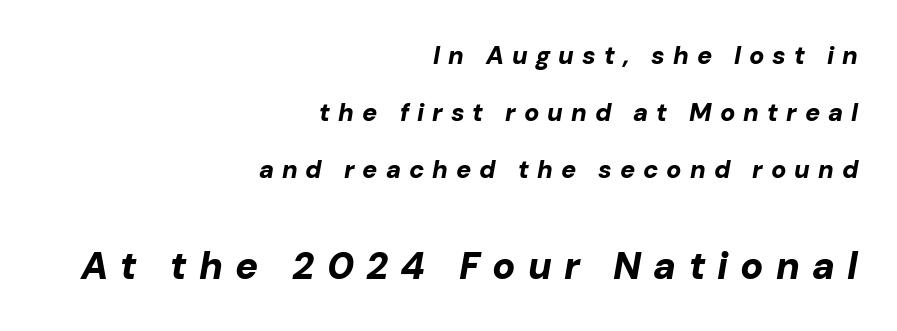
Q: Is the text bold? A: Yes.
Q: Is the text italic (slanted)? A: Yes, it leans right by about 10 degrees.
Q: Is the text underlined? A: No.
Q: How is the paragraph aligned? A: Right-aligned.
Q: Is the spacing between letters normal or unusually wide? A: Unusually wide.
Q: Is the spacing between lines tight, normal or loose? A: Loose.
Q: Which block of text is set in a larger size, the first (top) or the second (bottom)? A: The second (bottom) one.
Q: Width (condensed, normal, or wide)? A: Normal.
Q: Stroke contrast? A: Low.
Q: x-height? A: Medium.
Q: Monospaced? A: No.
